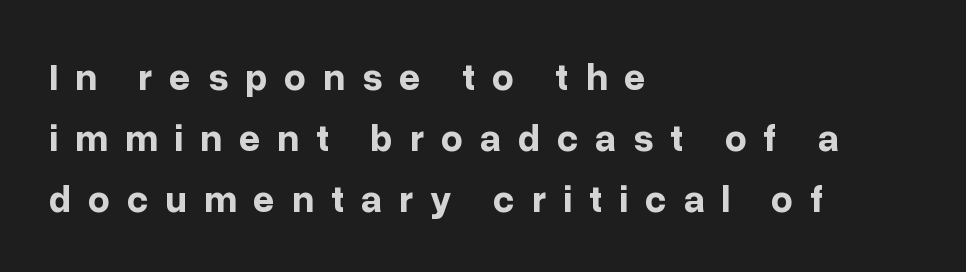
{"serif": "no", "italic": "no", "bold": "yes", "weight": "bold", "width": "normal", "stroke_contrast": "low", "x_height": "medium", "monospaced": "no", "underline": "no", "align": "left", "line_spacing": "normal", "line_spacing_ratio": 1.6, "letter_spacing": "wide", "letter_spacing_em": 0.44, "glyph_px": 38}
